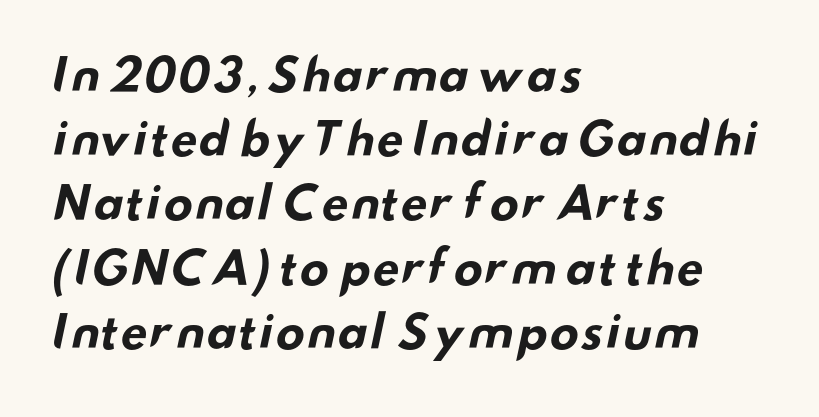
Quick note: underline off. Is the letter spacing exaggerated? No — it looks like the ordinary default. Each letter keeps its own natural width here, so spacing adapts to shape. Every row of glyphs begins at an identical x-position on the left. Compared with typical paragraphs, the rows here are spaced about the same.
